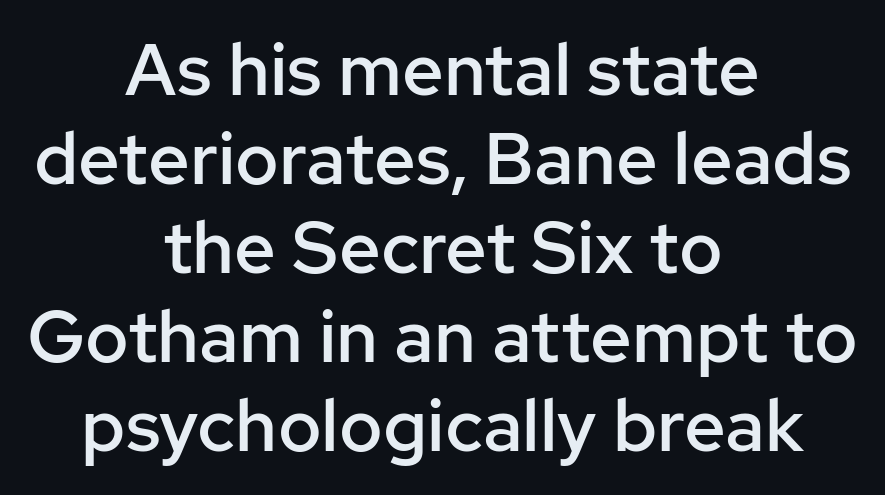
This sample has the flowing, uneven cadence of proportional lettering. Between one letter and the next there's only the usual sliver of space. Emphasis by weight is partial: semibold. Nothing sits at the stroke ends, so this counts as sans-serif.
